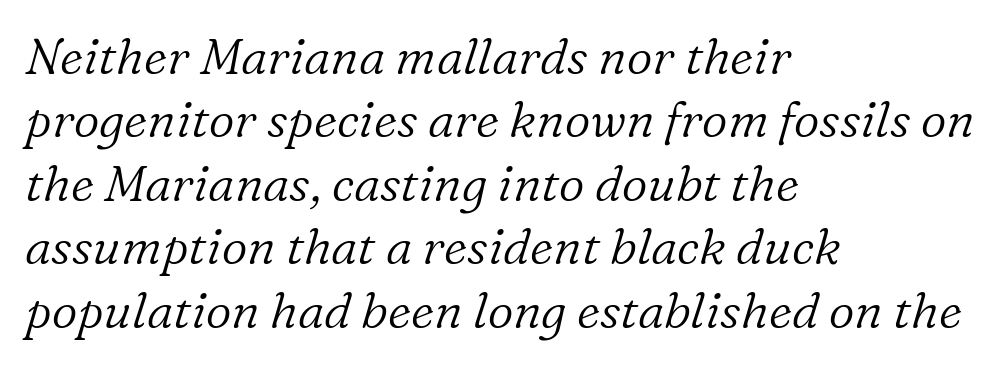
{"serif": "yes", "italic": "yes", "lean": "right", "slant_degrees": 16, "bold": "no", "weight": "light", "width": "normal", "stroke_contrast": "low", "x_height": "medium", "monospaced": "no", "underline": "no", "align": "left", "line_spacing": "normal", "line_spacing_ratio": 1.27, "letter_spacing": "normal", "letter_spacing_em": 0.0, "glyph_px": 50}
